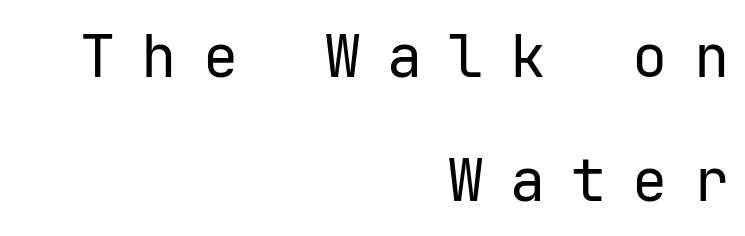
The image shows 59 px regular-weight sans-serif type, upright; set right-aligned, loose line spacing (2.11x), unusually wide letter spacing (+0.44 em), not underlined; low stroke contrast and a medium x-height.
